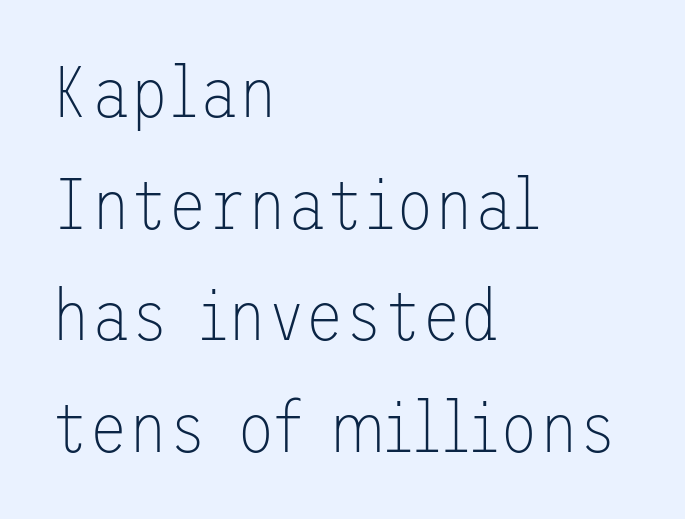
{"serif": "no", "italic": "no", "bold": "no", "weight": "thin", "width": "normal", "stroke_contrast": "low", "x_height": "medium", "underline": "no", "align": "left", "line_spacing": "normal", "line_spacing_ratio": 1.55, "letter_spacing": "normal", "letter_spacing_em": 0.0, "glyph_px": 72}
